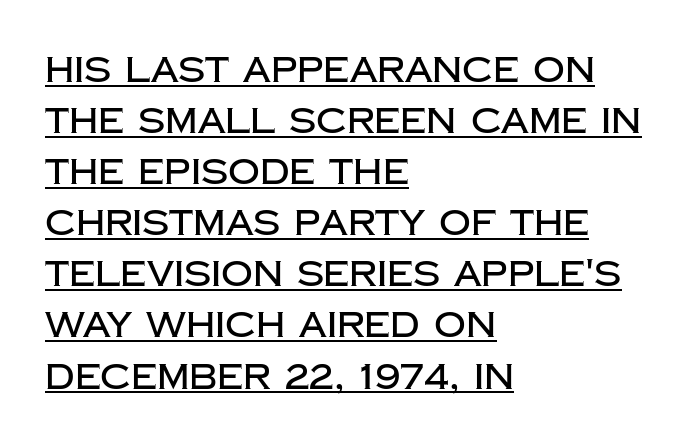
Classification — sans serif. The lines are quadded left. This sample carries an underscore along the baseline area. These lines were composed using upright roman letters. This sample has the flowing, uneven cadence of proportional lettering.
